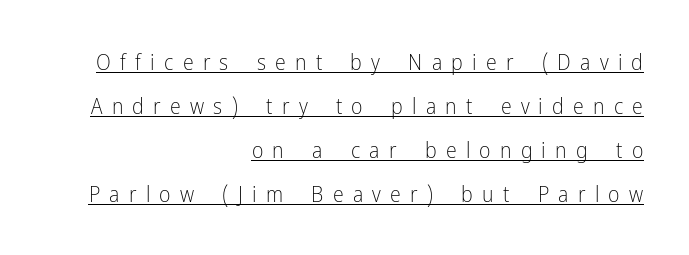
The image shows 22 px text type, upright; set right-aligned, loose line spacing (2.0x), unusually wide letter spacing (+0.42 em), underlined.
